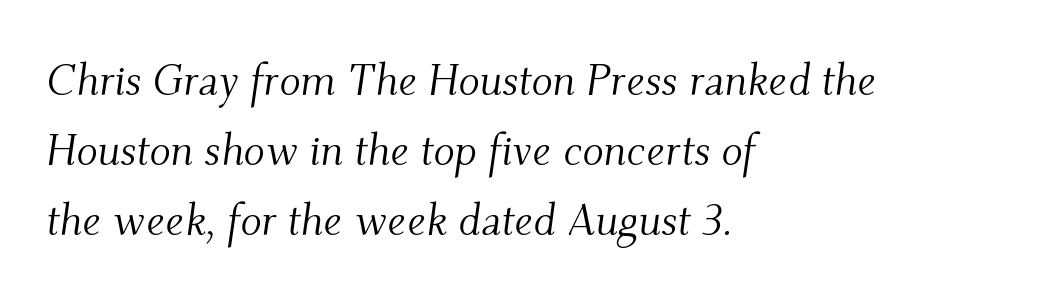
Q: Is the text bold? A: No.
Q: Is the text italic (slanted)? A: Yes, it leans right by about 9 degrees.
Q: Is the typeface a serif or a sans-serif typeface? A: Serif.
Q: Is the text underlined? A: No.
Q: How is the paragraph aligned? A: Left-aligned.
Q: Is the spacing between letters normal or unusually wide? A: Normal.
Q: Is the spacing between lines tight, normal or loose? A: Normal.
Q: Width (condensed, normal, or wide)? A: Normal.
Q: Stroke contrast? A: Medium.
Q: x-height? A: Small.
Q: Monospaced? A: No.
